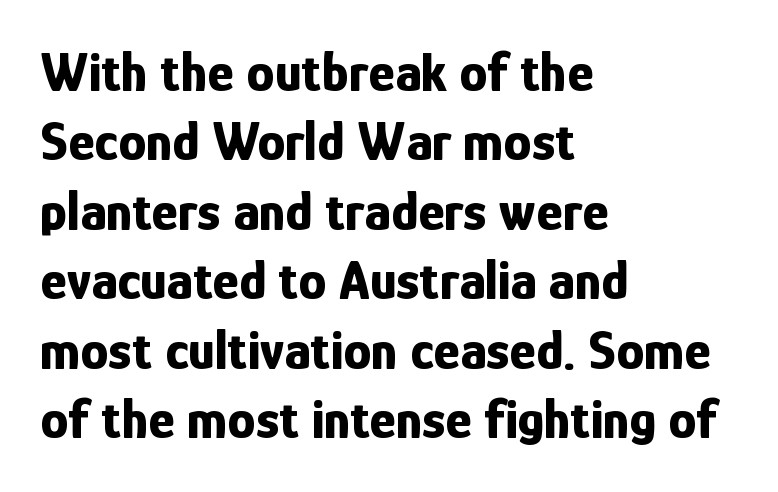
Observe the absence of serifs on each vertical stroke in this sample. Posture: straight, roman, zero tilt. How are the letters spaced? Ordinarily, with no added tracking. These lines are rendered in a variable-pitch font.
